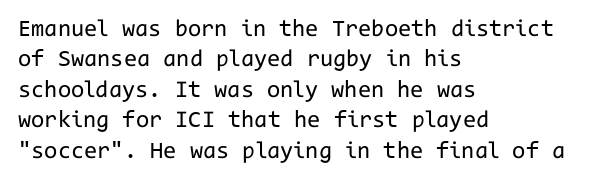
The image shows 24 px text type, upright; set left-aligned, normal line spacing (1.27x), normal letter spacing, not underlined.
